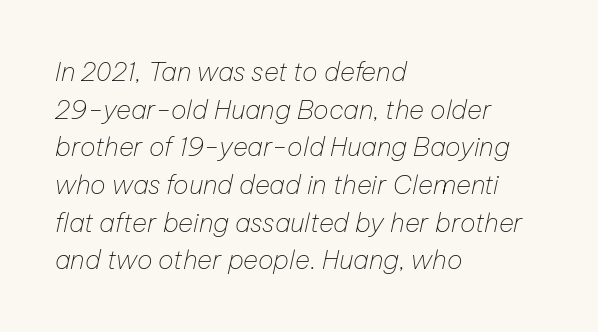
Regular leading. Notice how the passage keeps a crisp vertical edge on the left only. Stems here are at most as thick as an everyday book face. The whole block is typeset with a tilt. Rule under the text: the space is simply empty. The gaps between neighbouring characters are ordinary and unremarkable.
